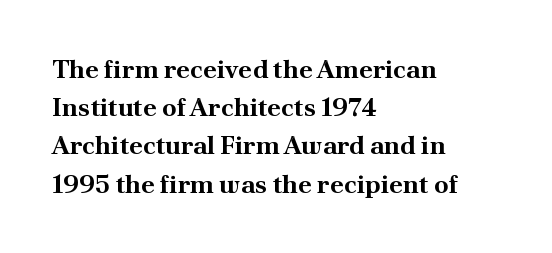
Q: Is the text bold? A: Yes.
Q: Is the text italic (slanted)? A: No, it is upright.
Q: Is the text underlined? A: No.
Q: How is the paragraph aligned? A: Left-aligned.
Q: Is the spacing between letters normal or unusually wide? A: Normal.
Q: Is the spacing between lines tight, normal or loose? A: Normal.
